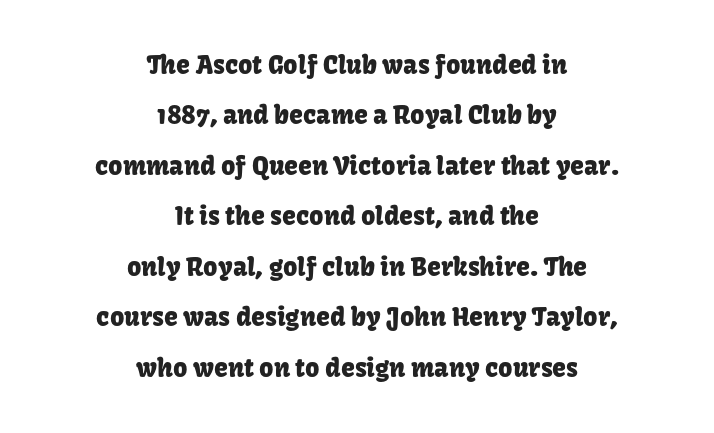
{"italic": "no", "underline": "no", "align": "center", "line_spacing": "loose", "line_spacing_ratio": 2.02, "letter_spacing": "normal", "letter_spacing_em": 0.0, "glyph_px": 25}
